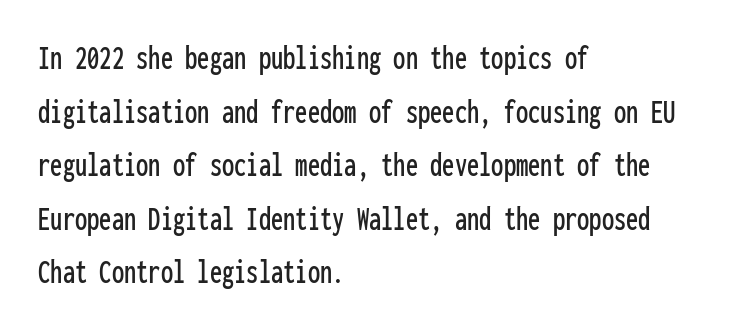
{"serif": "no", "italic": "no", "width": "condensed", "stroke_contrast": "low", "x_height": "medium", "monospaced": "yes", "underline": "no", "align": "left", "line_spacing": "normal", "line_spacing_ratio": 1.53, "letter_spacing": "normal", "letter_spacing_em": 0.0, "glyph_px": 35}
